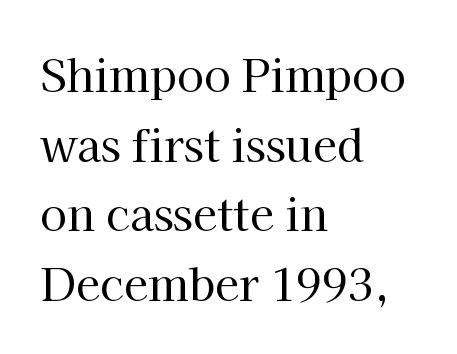
Q: Is the text bold? A: No.
Q: Is the text italic (slanted)? A: No, it is upright.
Q: Is the typeface a serif or a sans-serif typeface? A: Serif.
Q: Is the text underlined? A: No.
Q: How is the paragraph aligned? A: Left-aligned.
Q: Is the spacing between letters normal or unusually wide? A: Normal.
Q: Is the spacing between lines tight, normal or loose? A: Normal.
Q: Width (condensed, normal, or wide)? A: Normal.
Q: Stroke contrast? A: High.
Q: x-height? A: Medium.
Q: Monospaced? A: No.
